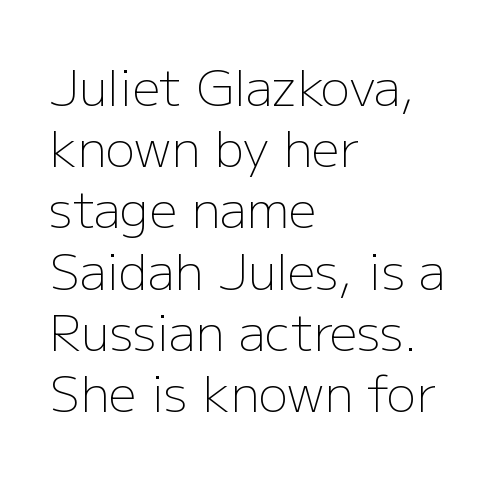
The image shows 49 px light sans-serif type, upright; set left-aligned, normal line spacing (1.25x), normal letter spacing, not underlined; low stroke contrast and a medium x-height.
